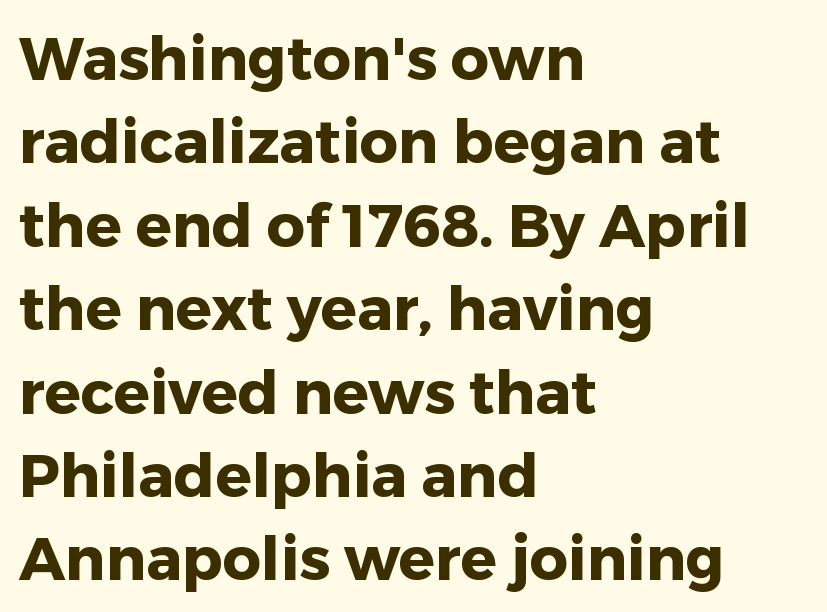
Q: Is the text bold? A: Yes.
Q: Is the text italic (slanted)? A: No, it is upright.
Q: Is the typeface a serif or a sans-serif typeface? A: Sans-serif.
Q: Is the text underlined? A: No.
Q: How is the paragraph aligned? A: Left-aligned.
Q: Is the spacing between letters normal or unusually wide? A: Normal.
Q: Is the spacing between lines tight, normal or loose? A: Normal.
Q: Width (condensed, normal, or wide)? A: Normal.
Q: Stroke contrast? A: Low.
Q: x-height? A: Medium.
Q: Monospaced? A: No.
